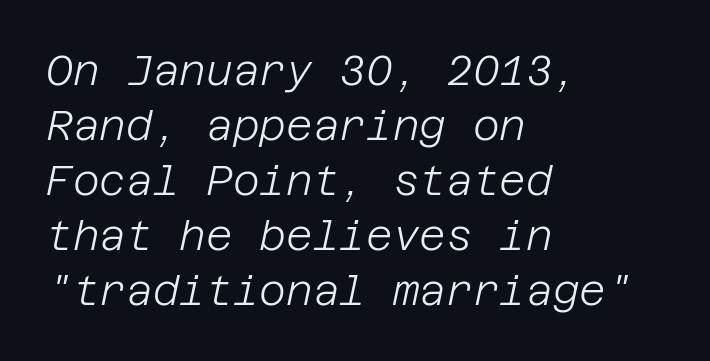
Italic: yes, the glyphs are oblique. Quick note: interline space is typical. Caption: standard tracking, unaltered. The baseline area is clear. This is not heavy type; no bold has been used. Which margin do the lines hug? The left one — the right edge is uneven.
